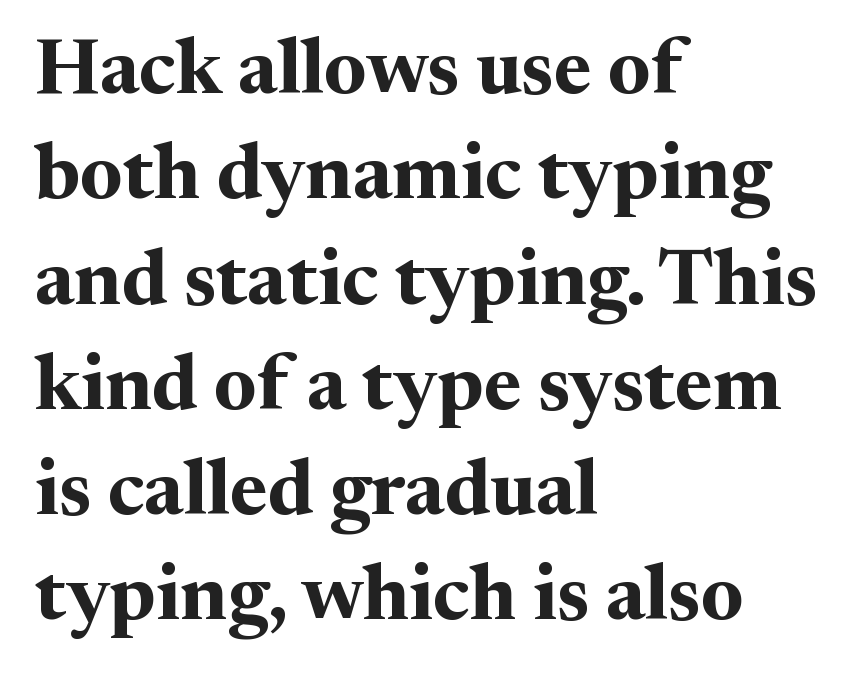
Serifs: yes, visible at the terminals of the letterforms. Think of a printed novel: that variable character pitch is what you see here. The face used here has the dense, thick strokes of a bold. Casual observation: everything's shoved over to the left.
